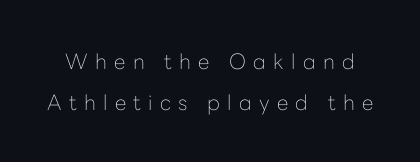
Q: Is the text bold? A: No.
Q: Is the text italic (slanted)? A: No, it is upright.
Q: Is the text underlined? A: No.
Q: Is the spacing between letters normal or unusually wide? A: Unusually wide.
Q: Is the spacing between lines tight, normal or loose? A: Loose.
